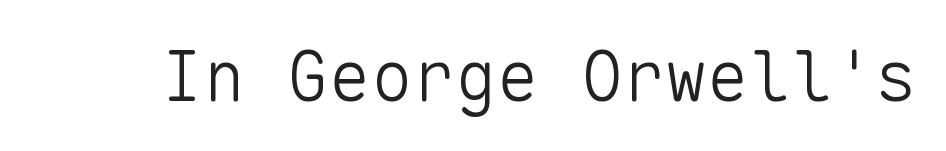
The image shows 70 px light sans-serif type, upright, monospaced; set normal letter spacing, not underlined; low stroke contrast and a medium x-height.
